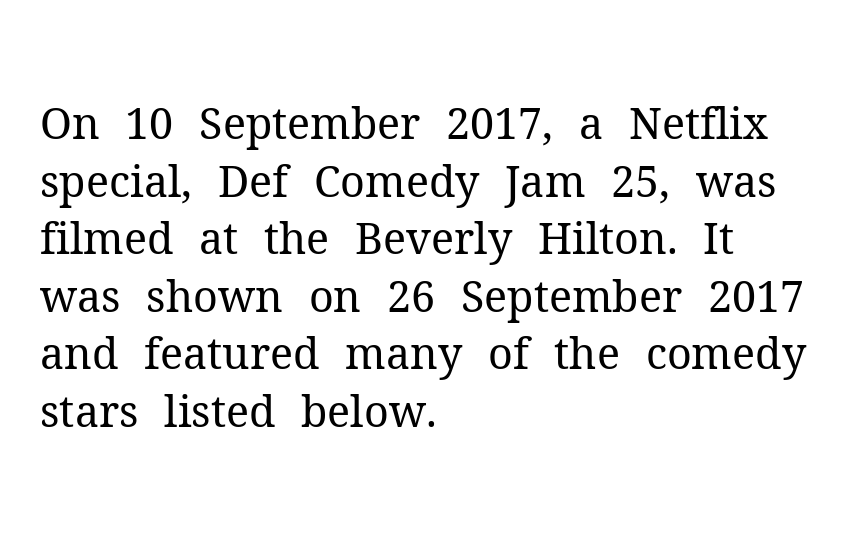
Q: Is the text bold? A: No.
Q: Is the text italic (slanted)? A: No, it is upright.
Q: Is the typeface a serif or a sans-serif typeface? A: Serif.
Q: Is the text underlined? A: No.
Q: How is the paragraph aligned? A: Left-aligned.
Q: Is the spacing between letters normal or unusually wide? A: Normal.
Q: Is the spacing between lines tight, normal or loose? A: Normal.
Q: Width (condensed, normal, or wide)? A: Normal.
Q: Stroke contrast? A: Medium.
Q: x-height? A: Medium.
Q: Monospaced? A: No.
